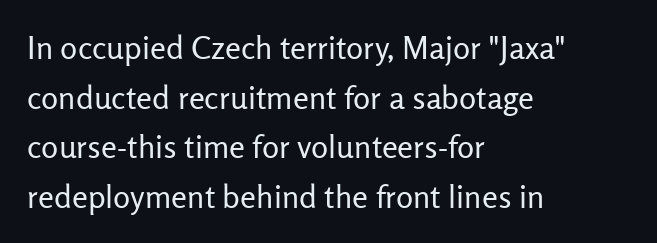
The image shows 32 px regular-weight sans-serif type, upright; set left-aligned, normal line spacing (1.55x), normal letter spacing, not underlined; low stroke contrast and a medium x-height.
